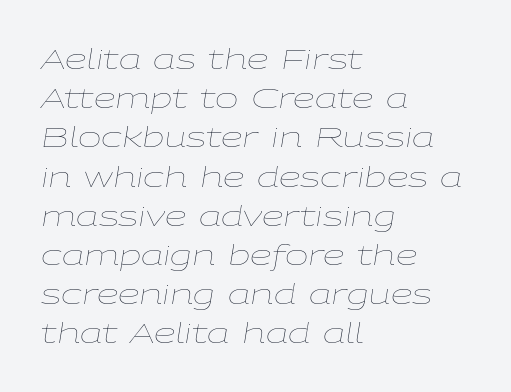
The image shows 28 px thin, wide type, italic (leaning right); set left-aligned, normal line spacing (1.4x), normal letter spacing, not underlined; low stroke contrast and a medium x-height.
